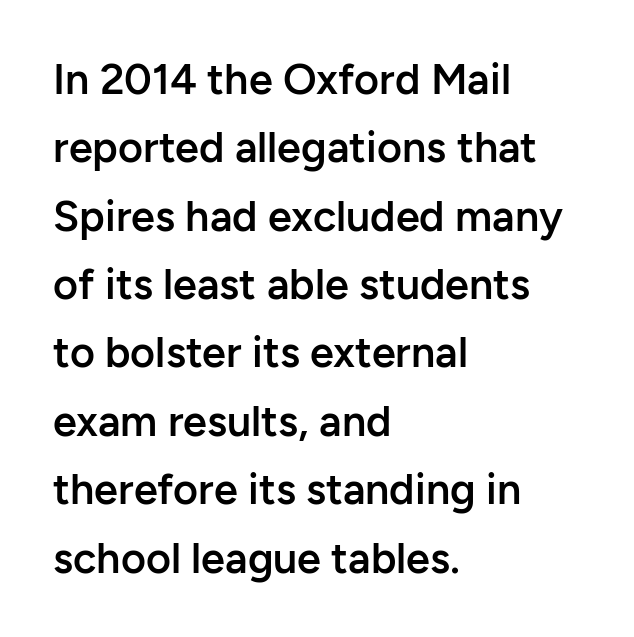
{"serif": "no", "italic": "no", "bold": "semi", "weight": "semibold", "width": "normal", "stroke_contrast": "low", "x_height": "medium", "monospaced": "no", "underline": "no", "align": "left", "line_spacing": "normal", "line_spacing_ratio": 1.59, "letter_spacing": "normal", "letter_spacing_em": 0.0, "glyph_px": 43}
